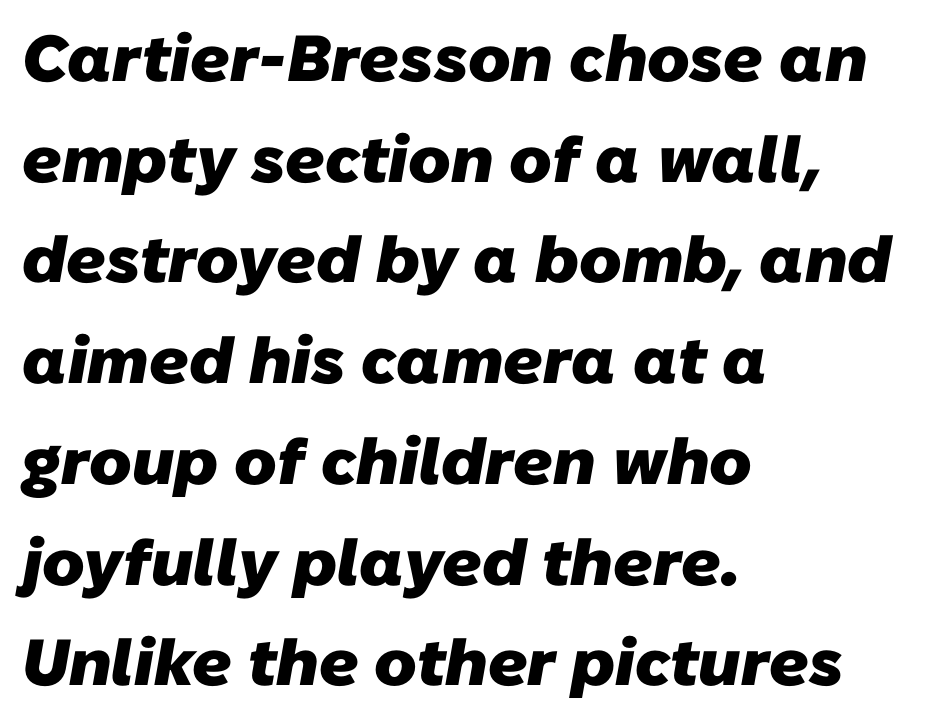
The image shows 65 px heavy sans-serif type; set left-aligned, normal line spacing (1.55x), normal letter spacing, not underlined; low stroke contrast and a medium x-height.
